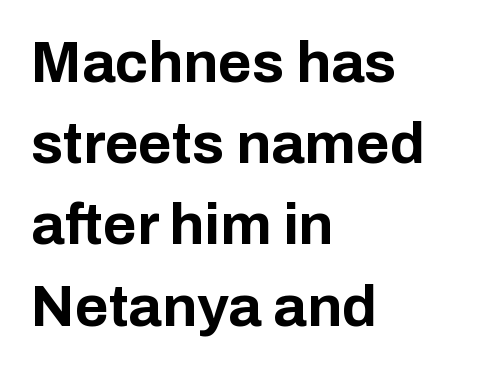
A classic flush-left, rag-right setting is used for this passage. This rendering employs a face without finishing strokes, i.e., a sans-serif. Just letters on the line, the space beneath them empty. Here the designer chose a conventional face with non-uniform glyph widths. Designer's note — italics off, roman on.
